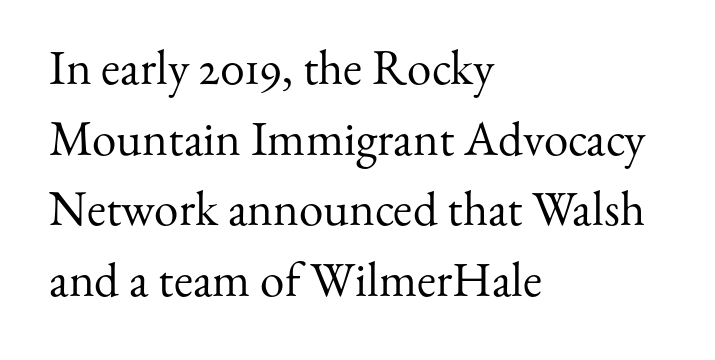
Q: Is the text bold? A: No.
Q: Is the text italic (slanted)? A: No, it is upright.
Q: Is the typeface a serif or a sans-serif typeface? A: Serif.
Q: Is the text underlined? A: No.
Q: How is the paragraph aligned? A: Left-aligned.
Q: Is the spacing between letters normal or unusually wide? A: Normal.
Q: Is the spacing between lines tight, normal or loose? A: Normal.
Q: Width (condensed, normal, or wide)? A: Normal.
Q: Stroke contrast? A: Medium.
Q: x-height? A: Small.
Q: Monospaced? A: No.
